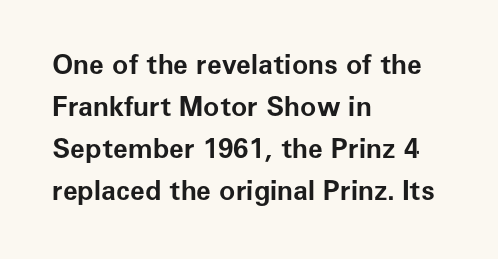
Nothing unusual about the tracking: characters are spaced as the font intends. Layout note: lines flush left. Does the lettering tilt? It doesn't — this is upright. The characters look thick and weighty, a clear bold. If you measured baseline to baseline, you'd find a middling distance. Underlining? Definitely not there.
